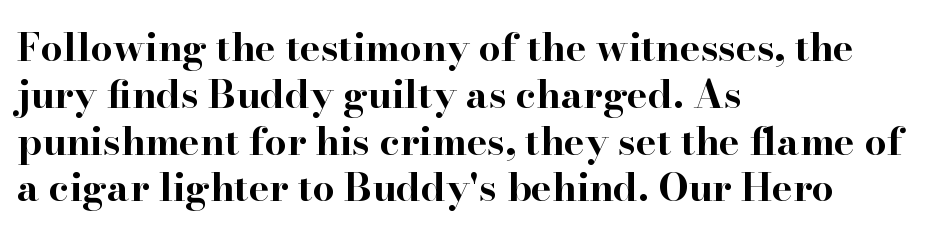
{"serif": "yes", "italic": "no", "bold": "yes", "weight": "bold", "width": "wide", "stroke_contrast": "high", "x_height": "small", "monospaced": "no", "underline": "no", "align": "left", "line_spacing_ratio": 1.2, "letter_spacing": "normal", "letter_spacing_em": 0.0, "glyph_px": 39}
